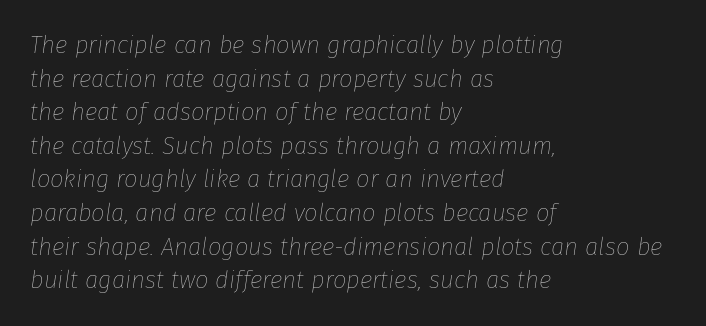
The image shows 24 px text type, italic (leaning right); set left-aligned, normal line spacing (1.4x), normal letter spacing, not underlined.
